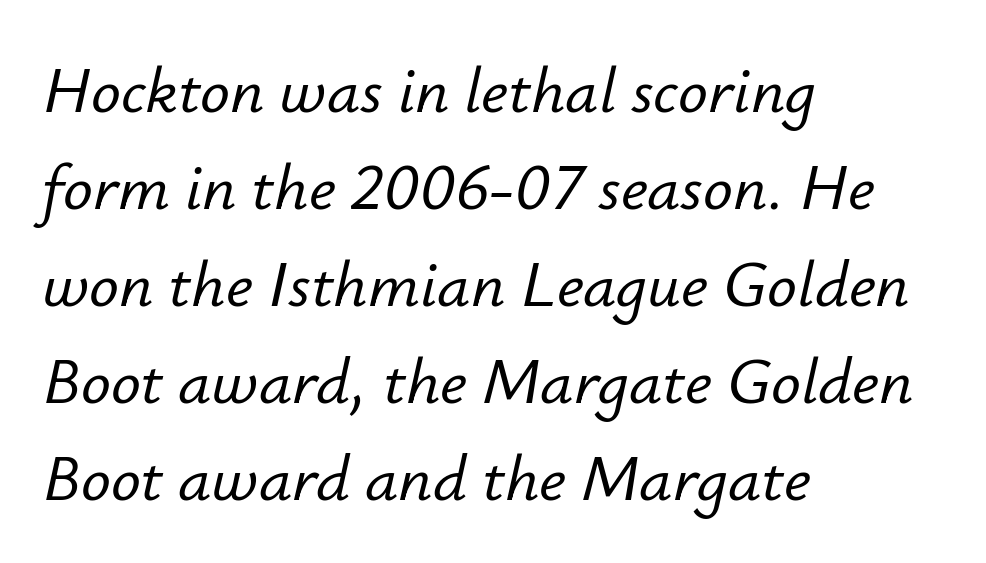
{"italic": "yes", "lean": "right", "slant_degrees": 12, "width": "normal", "stroke_contrast": "low", "x_height": "small", "monospaced": "no", "underline": "no", "align": "left", "line_spacing": "normal", "line_spacing_ratio": 1.47, "letter_spacing": "normal", "letter_spacing_em": 0.0, "glyph_px": 66}
